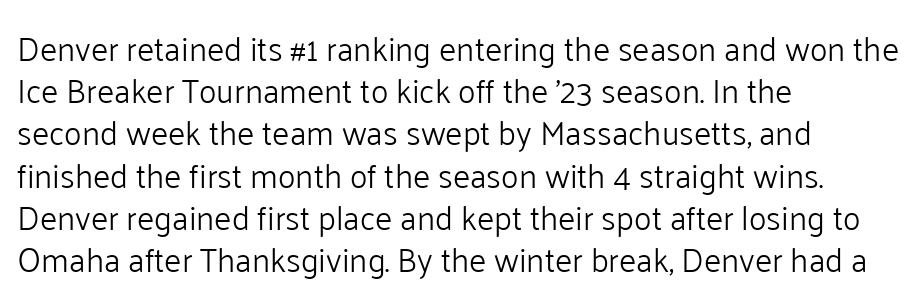
No extra tracking has been applied to these lines. Does the copy run flush right? No — it runs flush left. Evenly set lines give the paragraph a standard silhouette. You can tell from the bare stems that sans-serif type was used. Each letter keeps its own natural width here, so spacing adapts to shape. Counters stay open thanks to moderate or lighter strokes.
